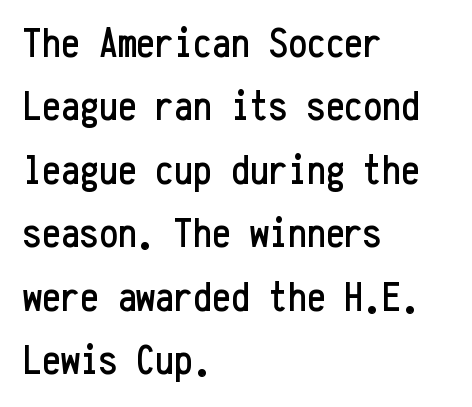
The image shows 42 px condensed sans-serif type, upright, monospaced; set left-aligned, normal line spacing (1.51x), normal letter spacing, not underlined; low stroke contrast and a medium x-height.
